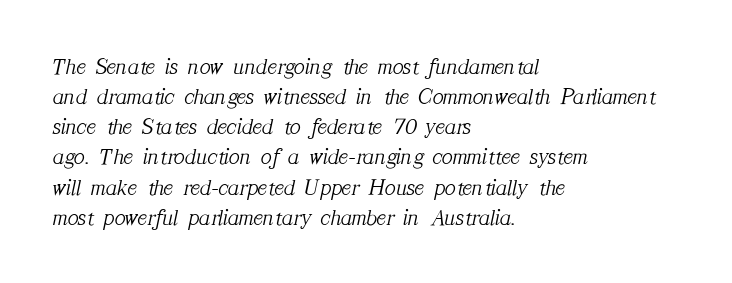
The image shows 23 px text type, italic (leaning right); set left-aligned, normal line spacing (1.31x), normal letter spacing, not underlined.
